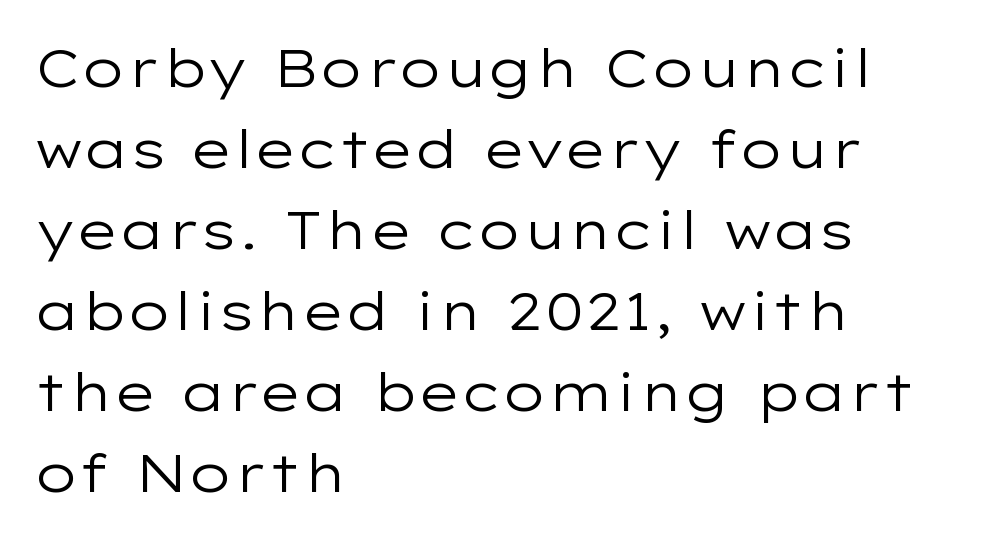
The image shows 53 px regular-weight, wide sans-serif type, upright; set left-aligned, normal line spacing (1.53x), normal letter spacing, not underlined; low stroke contrast and a medium x-height.
